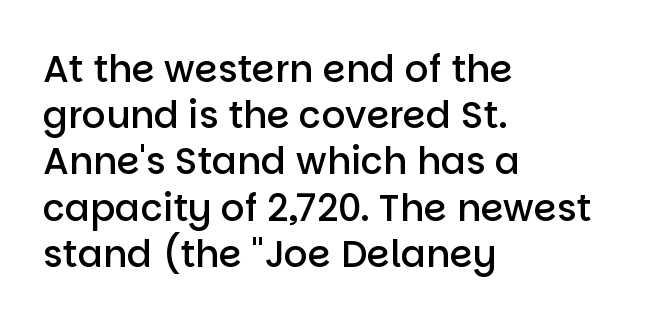
Varying glyph widths throughout — classic text-font behaviour. Ordinary non-slanted type is in use. Is the block centered? No — it sits flush against the left margin. Serifs: no, the terminals of the letterforms are clean. Lines of text with bare space underneath. No extra tracking has been applied to these lines.
